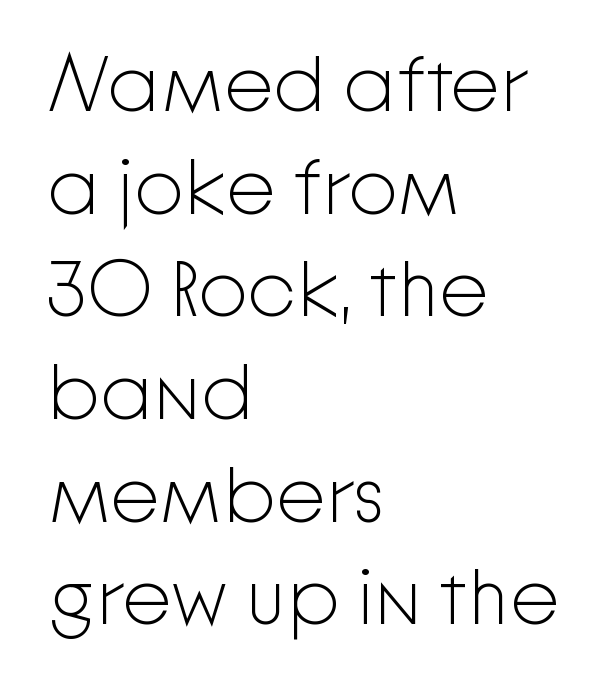
Do the letters lean? They stand straight. The area under the type is left untouched. Varying glyph widths throughout — classic text-font behaviour. Stems here are at most as thick as an everyday book face. The passage shown is typeset with a sans-serif family. Caption: multi-line text, flush left, ragged right.
